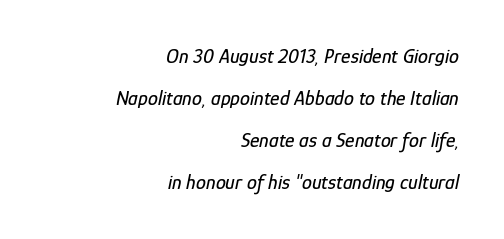
Q: Is the text italic (slanted)? A: Yes, it leans right by about 12 degrees.
Q: Is the text underlined? A: No.
Q: How is the paragraph aligned? A: Right-aligned.
Q: Is the spacing between letters normal or unusually wide? A: Normal.
Q: Is the spacing between lines tight, normal or loose? A: Loose.
